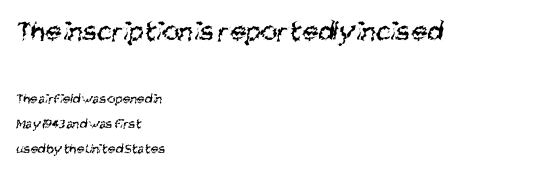
The earlier block is typeset at a bigger size than the later block. Horizontally, the lines are justified to the leading edge only. Underlining? Definitely not there. I'd call this a sans setting — the letters go barefoot. Heaviness? Minimal to ordinary, like unemphasized prose. Is this a fixed-width face? No — the glyphs have proportional, varying widths.
